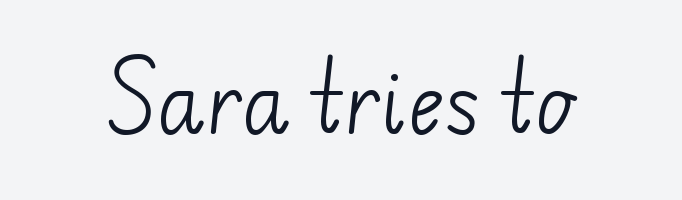
The image shows 79 px light sans-serif type; set normal letter spacing, not underlined; low stroke contrast and a small x-height.
